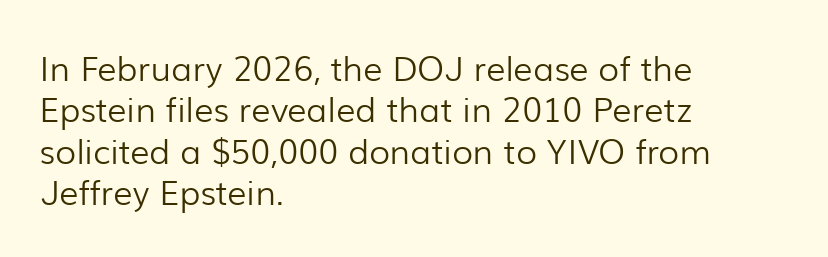
Q: Is the text bold? A: No.
Q: Is the text italic (slanted)? A: No, it is upright.
Q: Is the typeface a serif or a sans-serif typeface? A: Sans-serif.
Q: Is the text underlined? A: No.
Q: How is the paragraph aligned? A: Left-aligned.
Q: Is the spacing between letters normal or unusually wide? A: Normal.
Q: Width (condensed, normal, or wide)? A: Normal.
Q: Stroke contrast? A: Low.
Q: x-height? A: Medium.
Q: Monospaced? A: No.
